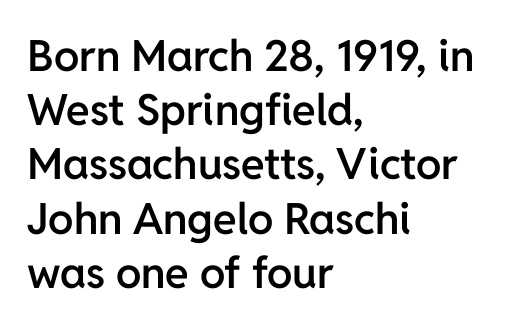
A typesetter would label this face a sans. The rendering uses natural spacing where letterforms have individual widths. Beneath every word, the page is bare. The lettering stays uniformly vertical, giving the passage a roman look. Horizontally, the lines are justified to the leading edge only.
